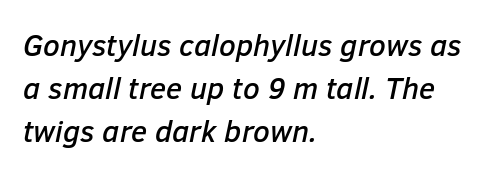
Q: Is the text italic (slanted)? A: Yes, it leans right by about 12 degrees.
Q: Is the text underlined? A: No.
Q: How is the paragraph aligned? A: Left-aligned.
Q: Is the spacing between letters normal or unusually wide? A: Normal.
Q: Is the spacing between lines tight, normal or loose? A: Normal.
Q: Width (condensed, normal, or wide)? A: Normal.
Q: Stroke contrast? A: Low.
Q: x-height? A: Medium.
Q: Monospaced? A: No.
